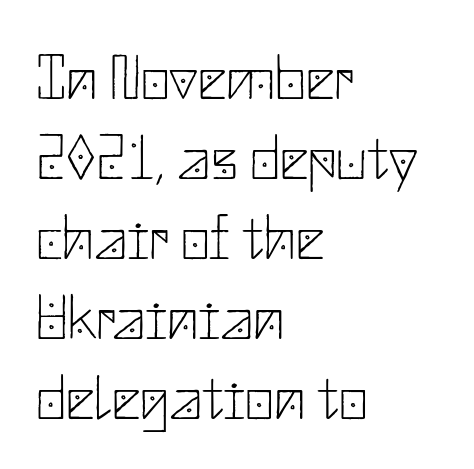
Q: Is the text bold? A: No.
Q: Is the text italic (slanted)? A: No, it is upright.
Q: Is the typeface a serif or a sans-serif typeface? A: Sans-serif.
Q: Is the text underlined? A: No.
Q: How is the paragraph aligned? A: Left-aligned.
Q: Is the spacing between letters normal or unusually wide? A: Normal.
Q: Is the spacing between lines tight, normal or loose? A: Normal.
Q: Width (condensed, normal, or wide)? A: Normal.
Q: Stroke contrast? A: Low.
Q: x-height? A: Small.
